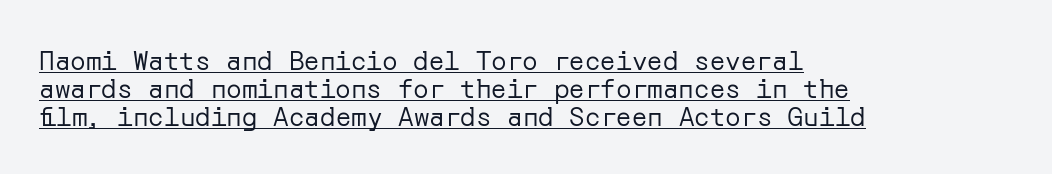
{"italic": "no", "bold": "no", "underline": "yes", "align": "left", "line_spacing": "tight", "line_spacing_ratio": 1.08, "letter_spacing": "normal", "letter_spacing_em": 0.0, "glyph_px": 26}
